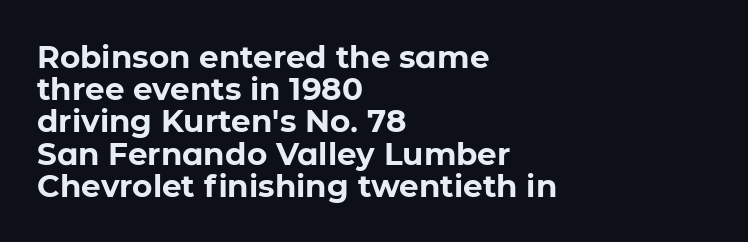
Q: Is the text bold? A: Yes.
Q: Is the text italic (slanted)? A: No, it is upright.
Q: Is the typeface a serif or a sans-serif typeface? A: Sans-serif.
Q: Is the text underlined? A: No.
Q: How is the paragraph aligned? A: Left-aligned.
Q: Is the spacing between letters normal or unusually wide? A: Normal.
Q: Is the spacing between lines tight, normal or loose? A: Tight.
Q: Width (condensed, normal, or wide)? A: Normal.
Q: Stroke contrast? A: Low.
Q: x-height? A: Medium.
Q: Monospaced? A: No.
